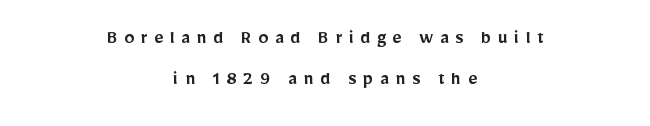
The image shows 20 px text type, upright; set centered, loose line spacing (2.04x), unusually wide letter spacing (+0.33 em), not underlined.
